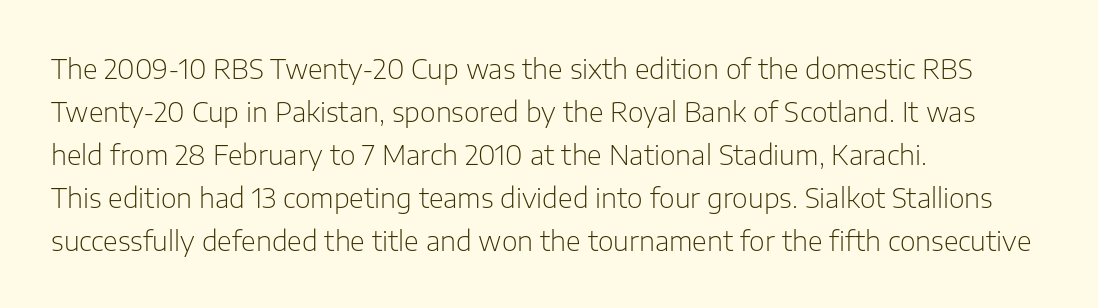
Line beginnings align vertically; line endings do not. Quick note: not italic, upright. No chunkiness to these letters — they're not bold. Default kerning and tracking; the words read as compact shapes.
